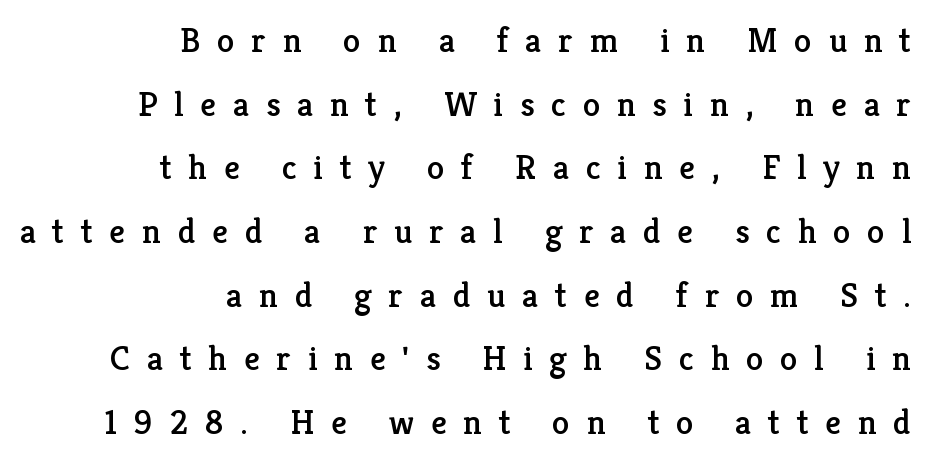
Do the letters lean? They stand straight. Layout note: lines flush right. The space directly below the letters is spotless. A serif font was chosen for this passage. Observe the wide spacing: letters keep a clear distance from each other.
